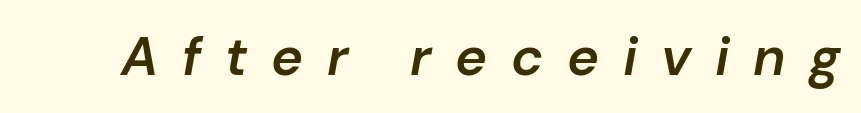
A clean baseline with only descenders dipping below it. This is the in-between weight designers call semibold or demi. Proportional: the letters do not fall into vertical columns. The whole block is typeset with a tilt. Tracking here is generous; glyphs stand well apart from one another.
